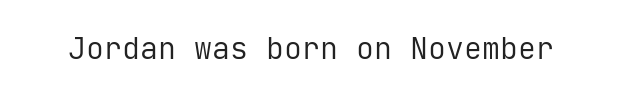
This sample uses an upright cut, with every glyph sitting square on the baseline. The letterforms sit at book weight or below. A typesetter would call this monospace, since all characters share one set width. Look at the bottom of the vertical strokes: they stop flat, with no serifs.
